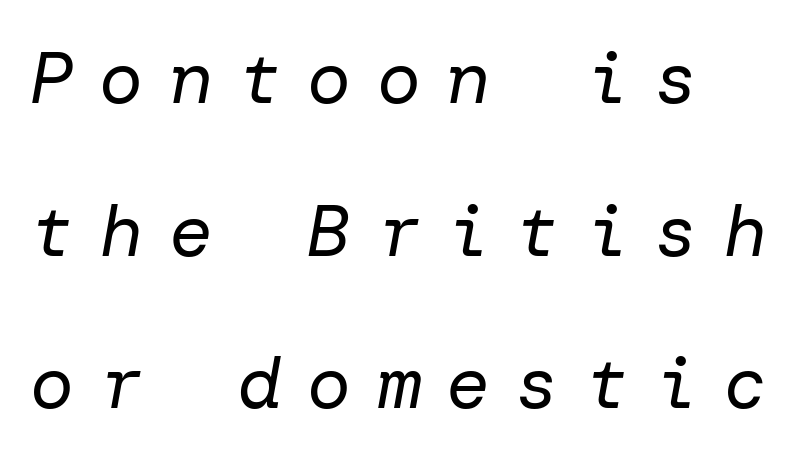
A quiet, ordinary-to-light weight characterises the typeface. Rule under the text: the space is simply empty. The lines are spread far apart with generous leading. There's an unmistakable incline to the writing here.
